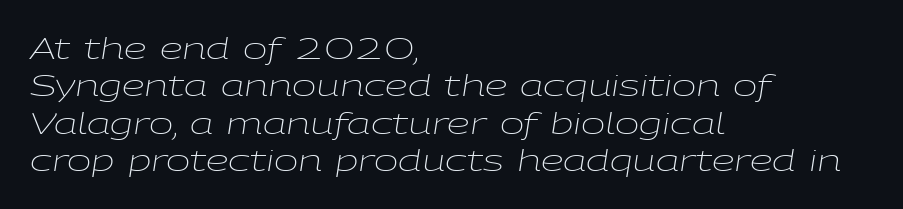
{"italic": "yes", "lean": "right", "slant_degrees": 9, "bold": "no", "weight": "light", "width": "wide", "stroke_contrast": "low", "x_height": "medium", "monospaced": "no", "underline": "no", "align": "left", "line_spacing": "normal", "line_spacing_ratio": 1.29, "letter_spacing": "normal", "letter_spacing_em": 0.0, "glyph_px": 29}
